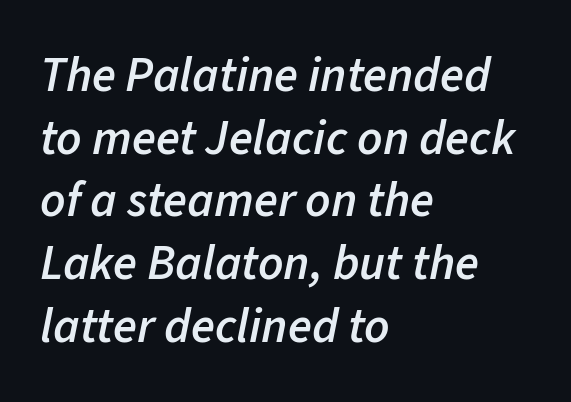
The font is running at a semibold setting, under full bold. The glyphs look as if they've been sheared to an angle. Spacing between characters is what you'd get straight out of the box. The passage is arranged the way most books set body copy — flush left. The string is rendered with underlining switched off. Note the varied advance widths — an 'i' is clearly narrower than an 'm'.
